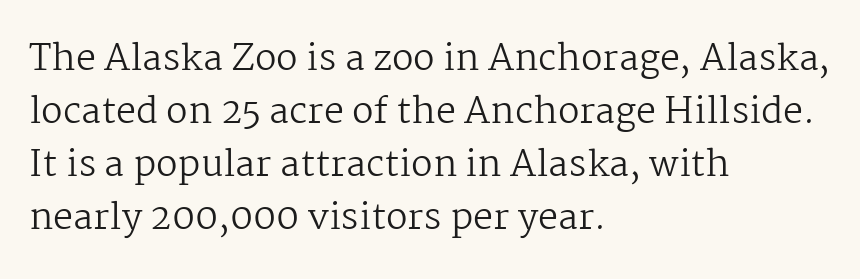
Q: Is the text bold? A: No.
Q: Is the text italic (slanted)? A: No, it is upright.
Q: Is the typeface a serif or a sans-serif typeface? A: Serif.
Q: Is the text underlined? A: No.
Q: How is the paragraph aligned? A: Left-aligned.
Q: Is the spacing between letters normal or unusually wide? A: Normal.
Q: Is the spacing between lines tight, normal or loose? A: Normal.
Q: Width (condensed, normal, or wide)? A: Normal.
Q: Stroke contrast? A: Medium.
Q: x-height? A: Medium.
Q: Monospaced? A: No.
